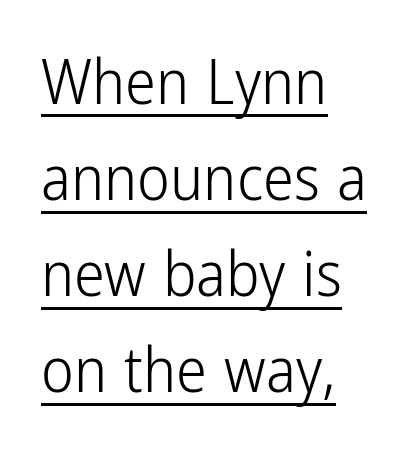
Q: Is the text bold? A: No.
Q: Is the text italic (slanted)? A: No, it is upright.
Q: Is the typeface a serif or a sans-serif typeface? A: Sans-serif.
Q: Is the text underlined? A: Yes.
Q: How is the paragraph aligned? A: Left-aligned.
Q: Is the spacing between letters normal or unusually wide? A: Normal.
Q: Is the spacing between lines tight, normal or loose? A: Normal.
Q: Width (condensed, normal, or wide)? A: Condensed.
Q: Stroke contrast? A: Low.
Q: x-height? A: Medium.
Q: Monospaced? A: No.
